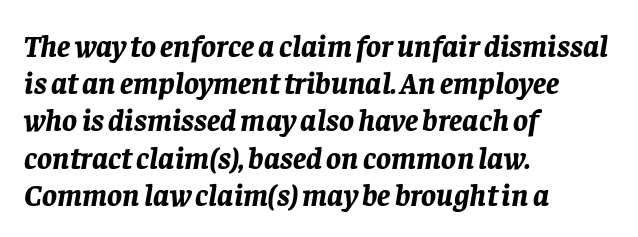
{"italic": "yes", "lean": "right", "slant_degrees": 8, "bold": "yes", "weight": "bold", "width": "normal", "stroke_contrast": "low", "x_height": "large", "monospaced": "no", "underline": "no", "align": "left", "line_spacing_ratio": 1.2, "letter_spacing": "normal", "letter_spacing_em": 0.0, "glyph_px": 31}
